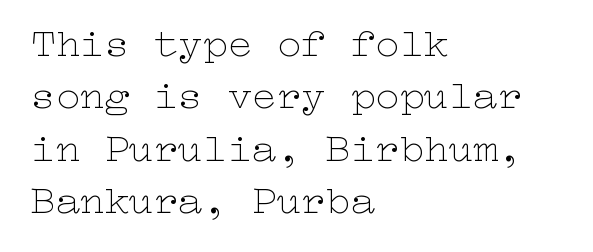
Q: Is the text bold? A: No.
Q: Is the text italic (slanted)? A: No, it is upright.
Q: Is the text underlined? A: No.
Q: How is the paragraph aligned? A: Left-aligned.
Q: Is the spacing between letters normal or unusually wide? A: Normal.
Q: Is the spacing between lines tight, normal or loose? A: Normal.
Q: Width (condensed, normal, or wide)? A: Wide.
Q: Stroke contrast? A: Low.
Q: x-height? A: Medium.
